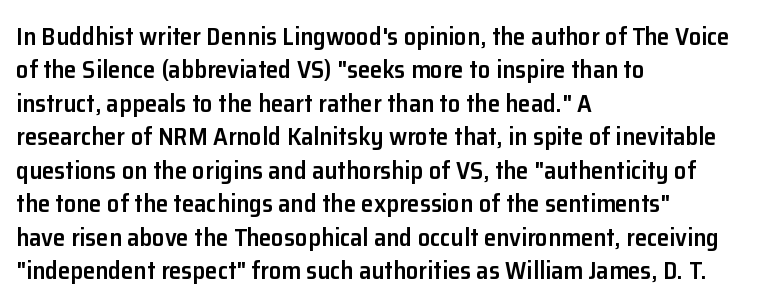
Q: Is the text bold? A: Semi-bold.
Q: Is the text italic (slanted)? A: No, it is upright.
Q: Is the text underlined? A: No.
Q: How is the paragraph aligned? A: Left-aligned.
Q: Is the spacing between letters normal or unusually wide? A: Normal.
Q: Is the spacing between lines tight, normal or loose? A: Normal.
